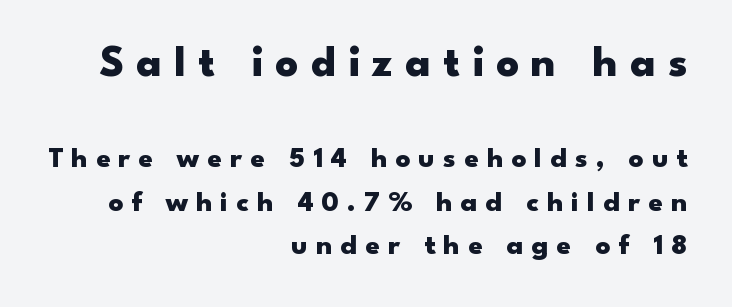
No italicization has been applied; the sample stays upright. In terms of letterform style, serifs are entirely absent. Reading down the column, the eye jumps a familiar distance to each next line. There is plenty of visible air inserted between adjacent glyphs. Decoration check: the copy has no underline.
